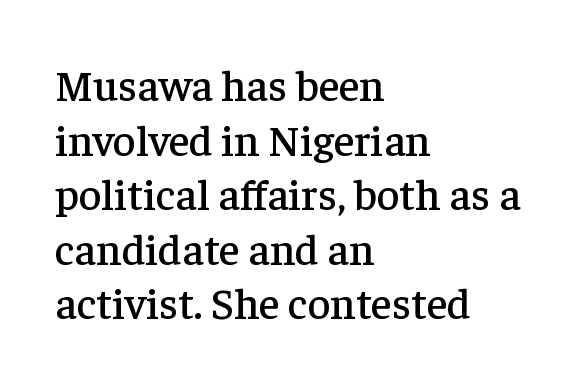
{"serif": "yes", "italic": "no", "width": "normal", "stroke_contrast": "low", "x_height": "medium", "monospaced": "no", "underline": "no", "align": "left", "line_spacing_ratio": 1.24, "letter_spacing": "normal", "letter_spacing_em": 0.0, "glyph_px": 44}
